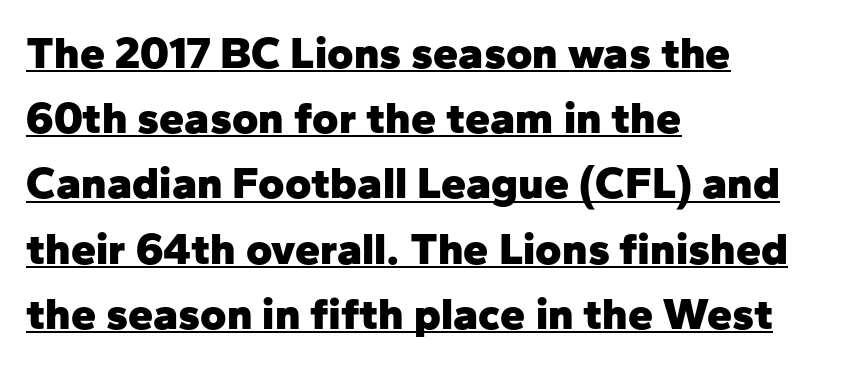
The designer went with a sans here, leaving each stem footless. Inter-character spacing is left at the font's built-in metrics. The typography opts for an upright posture over an oblique one. Horizontally, the lines are justified to the leading edge only.
